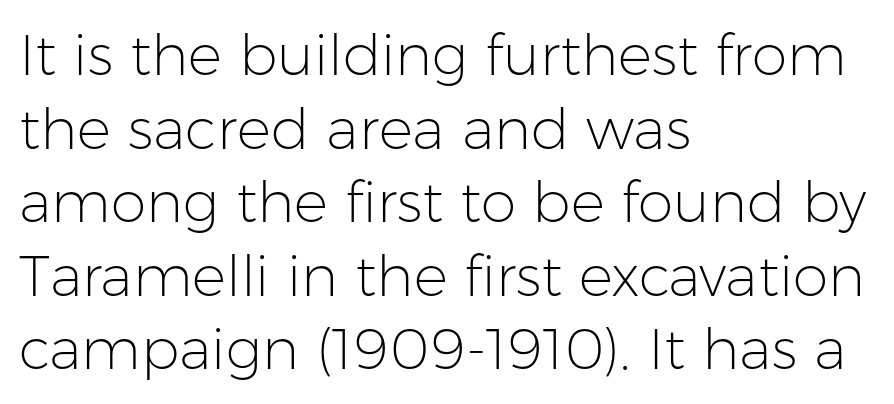
The image shows 57 px light sans-serif type, upright; set left-aligned, normal line spacing (1.29x), normal letter spacing, not underlined; low stroke contrast and a medium x-height.
